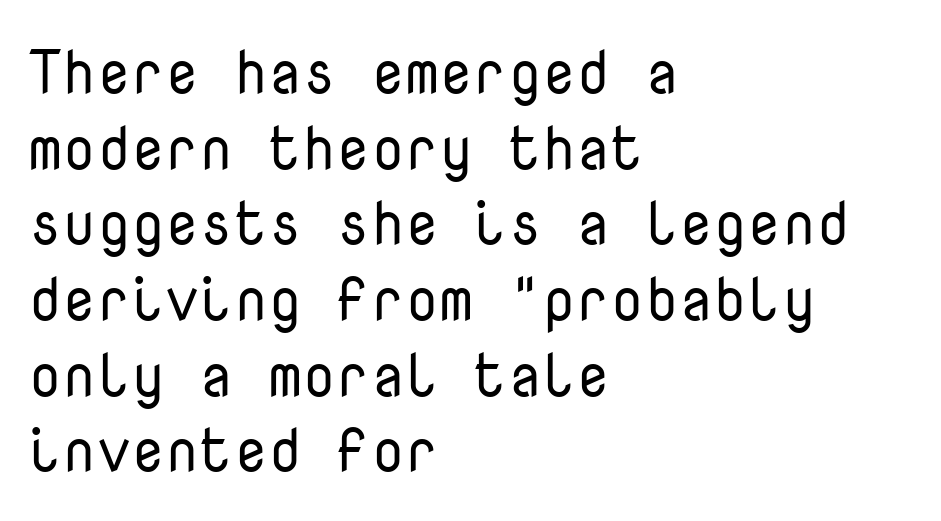
Q: Is the text bold? A: No.
Q: Is the text italic (slanted)? A: No, it is upright.
Q: Is the typeface a serif or a sans-serif typeface? A: Sans-serif.
Q: Is the text underlined? A: No.
Q: How is the paragraph aligned? A: Left-aligned.
Q: Is the spacing between letters normal or unusually wide? A: Normal.
Q: Width (condensed, normal, or wide)? A: Normal.
Q: Stroke contrast? A: Low.
Q: x-height? A: Medium.
Q: Monospaced? A: Yes.
